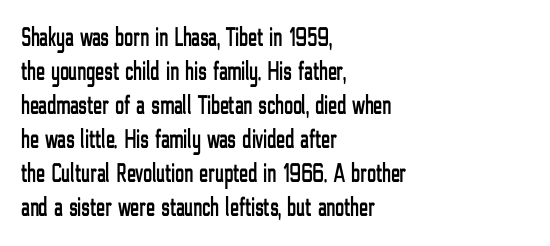
The image shows 27 px text type, upright; set left-aligned, normal line spacing (1.26x), normal letter spacing, not underlined.
